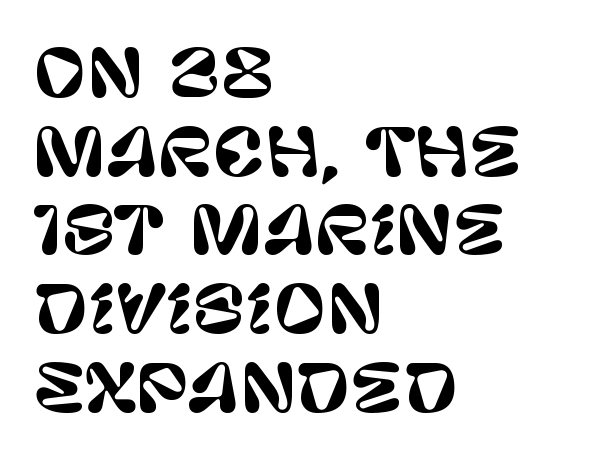
A student would call this left alignment; a typographer would say flush left, rag right. Each letter keeps its own natural width here, so spacing adapts to shape. No word sits above an underline. Type style note: lacks serifs. Nothing unusual about the tracking: characters are spaced as the font intends.
